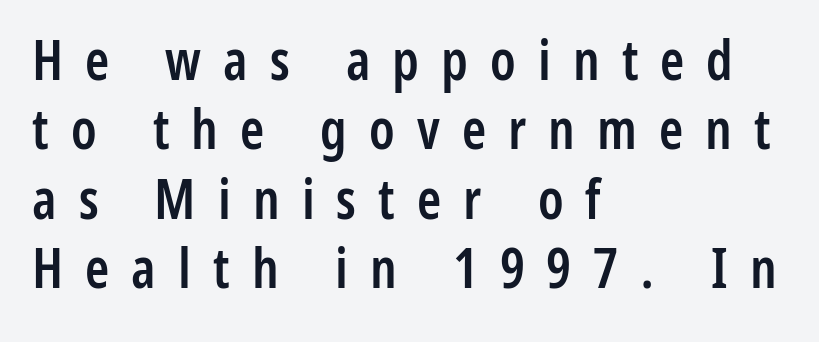
{"serif": "no", "italic": "no", "bold": "semi", "weight": "semibold", "width": "condensed", "stroke_contrast": "low", "x_height": "medium", "monospaced": "no", "underline": "no", "align": "left", "line_spacing": "normal", "line_spacing_ratio": 1.26, "letter_spacing": "wide", "letter_spacing_em": 0.4, "glyph_px": 55}
